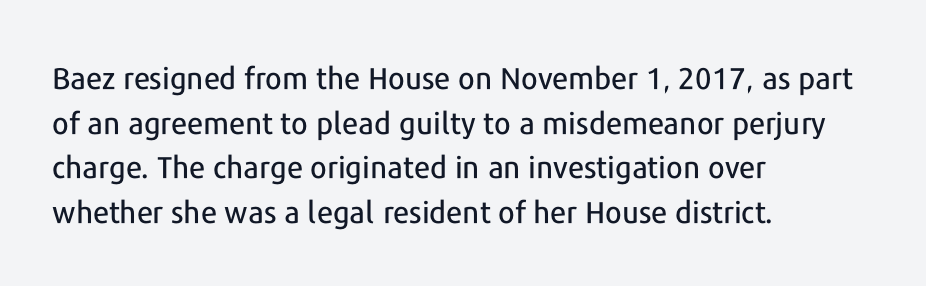
The image shows 30 px sans-serif type, upright; set left-aligned, normal line spacing (1.49x), normal letter spacing, not underlined; low stroke contrast and a medium x-height.
